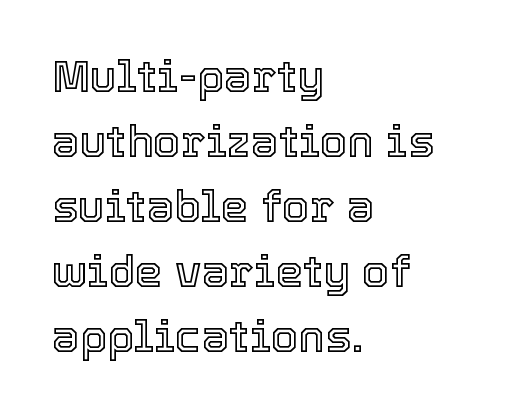
The image shows 44 px text type, upright; set left-aligned, normal line spacing (1.48x), normal letter spacing, not underlined; a medium x-height.
